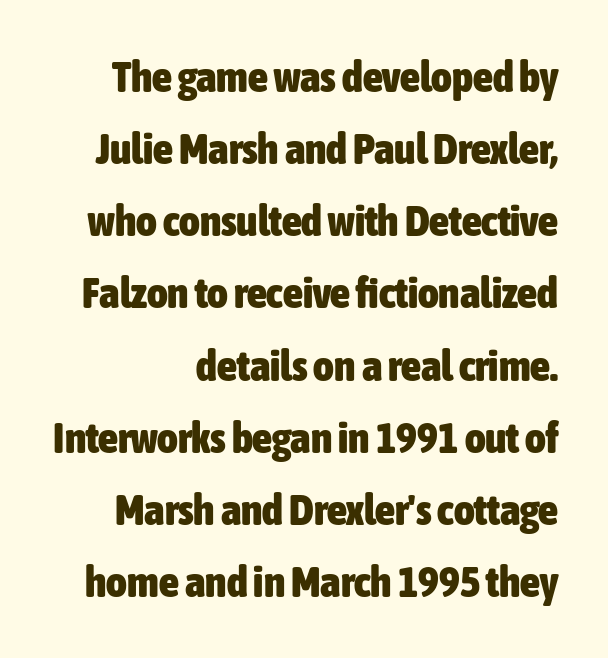
Q: Is the text bold? A: Yes.
Q: Is the text italic (slanted)? A: No, it is upright.
Q: Is the typeface a serif or a sans-serif typeface? A: Sans-serif.
Q: Is the text underlined? A: No.
Q: Is the spacing between letters normal or unusually wide? A: Normal.
Q: Is the spacing between lines tight, normal or loose? A: Normal.
Q: Width (condensed, normal, or wide)? A: Condensed.
Q: Stroke contrast? A: Low.
Q: x-height? A: Medium.
Q: Monospaced? A: No.
